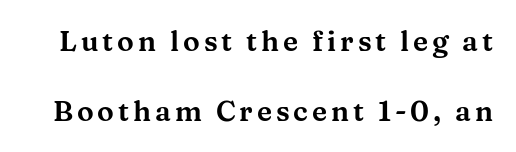
Q: Is the text italic (slanted)? A: No, it is upright.
Q: Is the typeface a serif or a sans-serif typeface? A: Serif.
Q: Is the text underlined? A: No.
Q: Is the spacing between lines tight, normal or loose? A: Loose.
Q: Width (condensed, normal, or wide)? A: Wide.
Q: Stroke contrast? A: Medium.
Q: x-height? A: Medium.
Q: Monospaced? A: No.
